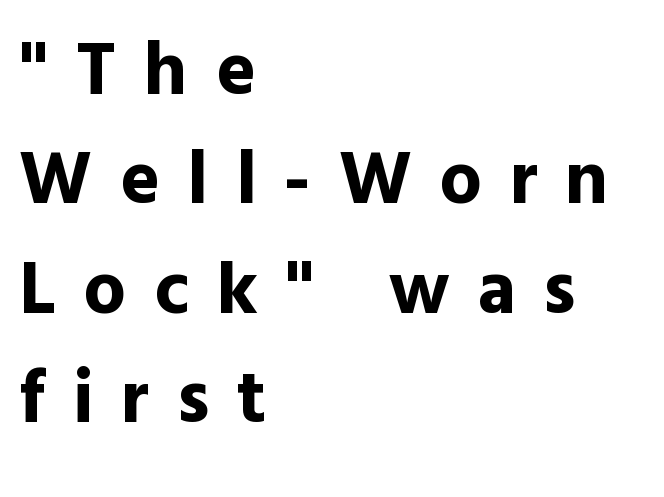
Q: Is the text bold? A: Yes.
Q: Is the text italic (slanted)? A: No, it is upright.
Q: Is the typeface a serif or a sans-serif typeface? A: Sans-serif.
Q: Is the text underlined? A: No.
Q: How is the paragraph aligned? A: Left-aligned.
Q: Is the spacing between letters normal or unusually wide? A: Unusually wide.
Q: Is the spacing between lines tight, normal or loose? A: Normal.
Q: Width (condensed, normal, or wide)? A: Normal.
Q: x-height? A: Medium.
Q: Monospaced? A: No.
